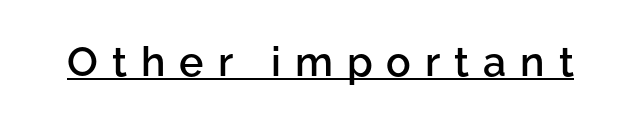
Q: Is the text bold? A: Semi-bold.
Q: Is the text italic (slanted)? A: No, it is upright.
Q: Is the typeface a serif or a sans-serif typeface? A: Sans-serif.
Q: Is the text underlined? A: Yes.
Q: Is the spacing between letters normal or unusually wide? A: Unusually wide.
Q: Width (condensed, normal, or wide)? A: Normal.
Q: Stroke contrast? A: Low.
Q: x-height? A: Medium.
Q: Monospaced? A: No.
